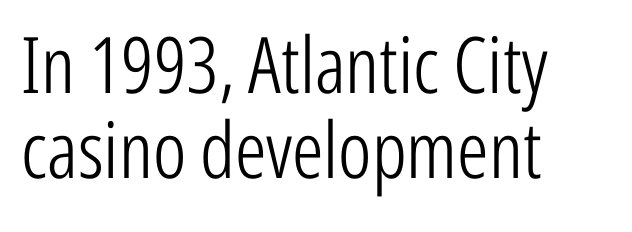
The axis of the letterforms is exactly vertical. Underline: absent. Weight class: somewhere from thin through regular. Each letter keeps its own natural width here, so spacing adapts to shape. Regarding leading, the lines here are crowded together. The glyphs in this specimen are sans serif.
